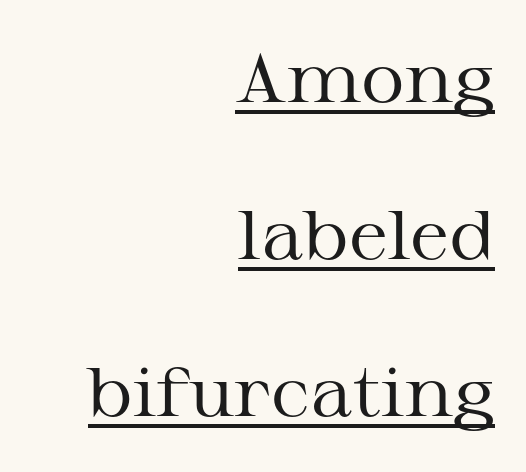
Q: Is the text bold? A: No.
Q: Is the text italic (slanted)? A: No, it is upright.
Q: Is the typeface a serif or a sans-serif typeface? A: Serif.
Q: Is the text underlined? A: Yes.
Q: How is the paragraph aligned? A: Right-aligned.
Q: Is the spacing between letters normal or unusually wide? A: Normal.
Q: Is the spacing between lines tight, normal or loose? A: Loose.
Q: Width (condensed, normal, or wide)? A: Wide.
Q: Stroke contrast? A: Medium.
Q: x-height? A: Medium.
Q: Monospaced? A: No.
